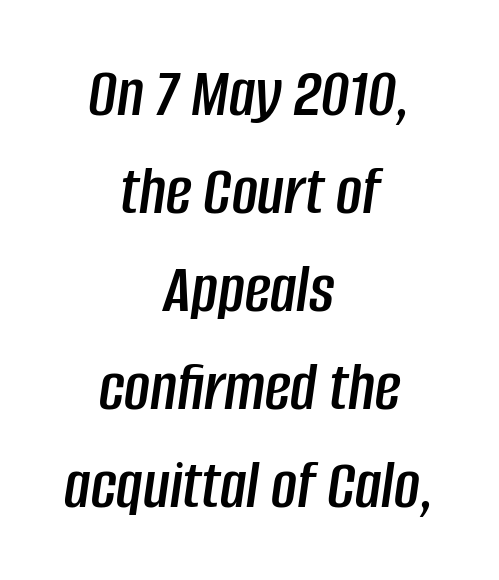
Rendered with sloped, italic letterforms. Check the space under the baseline: it is left empty. The block of text has a typical density, with ordinary space between rows. This rendering uses center alignment, leaving both contours irregular but symmetric. In terms of letterspacing, this is plain default setting. Note the varied advance widths — an 'i' is clearly narrower than an 'm'.
